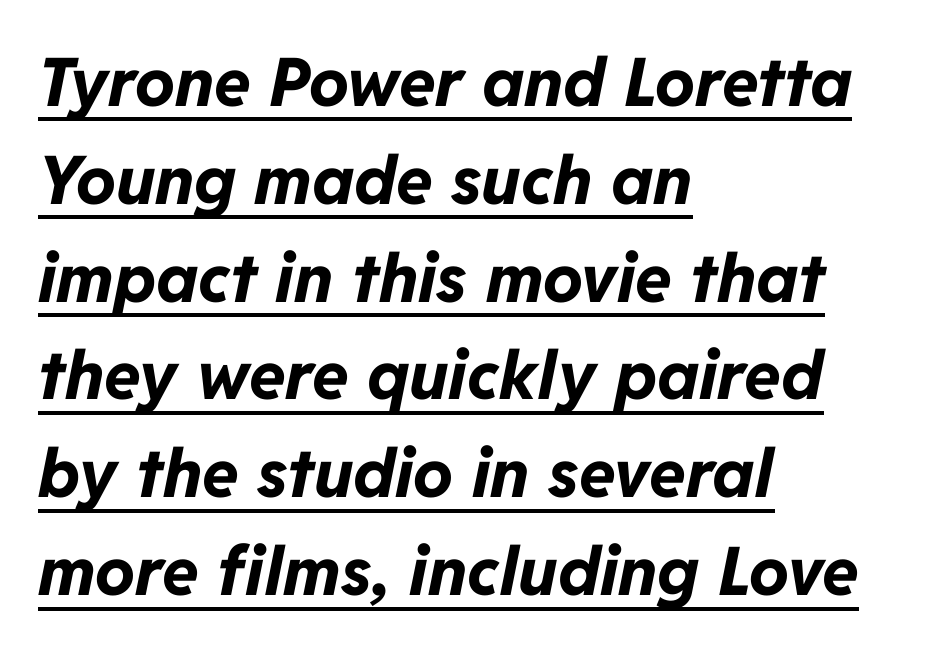
The image shows 67 px bold type, italic (leaning right); set left-aligned, normal line spacing (1.46x), normal letter spacing, underlined; low stroke contrast and a medium x-height.
